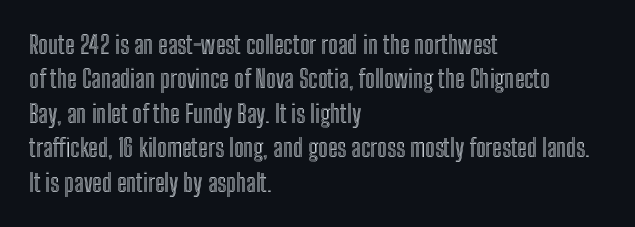
Q: Is the text italic (slanted)? A: No, it is upright.
Q: Is the text underlined? A: No.
Q: How is the paragraph aligned? A: Left-aligned.
Q: Is the spacing between letters normal or unusually wide? A: Normal.
Q: Is the spacing between lines tight, normal or loose? A: Normal.
